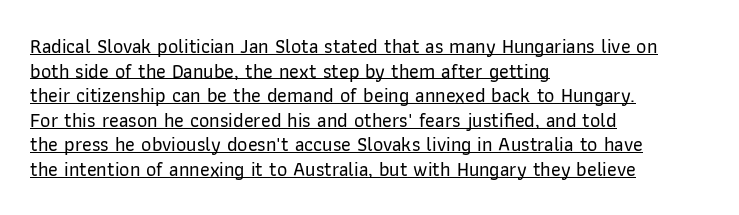
Q: Is the text italic (slanted)? A: No, it is upright.
Q: Is the text underlined? A: Yes.
Q: How is the paragraph aligned? A: Left-aligned.
Q: Is the spacing between letters normal or unusually wide? A: Normal.
